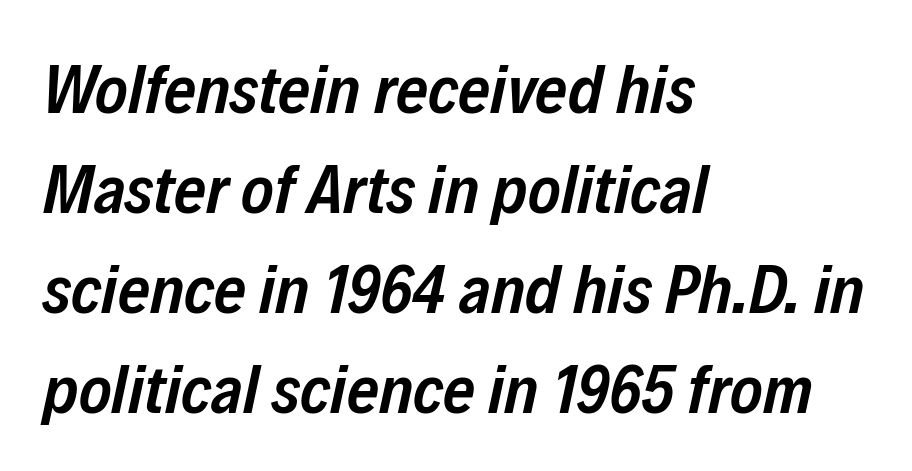
Q: Is the text bold? A: Semi-bold.
Q: Is the text italic (slanted)? A: Yes, it leans right by about 12 degrees.
Q: Is the text underlined? A: No.
Q: How is the paragraph aligned? A: Left-aligned.
Q: Is the spacing between letters normal or unusually wide? A: Normal.
Q: Is the spacing between lines tight, normal or loose? A: Normal.
Q: Width (condensed, normal, or wide)? A: Condensed.
Q: Stroke contrast? A: Low.
Q: x-height? A: Medium.
Q: Monospaced? A: No.
